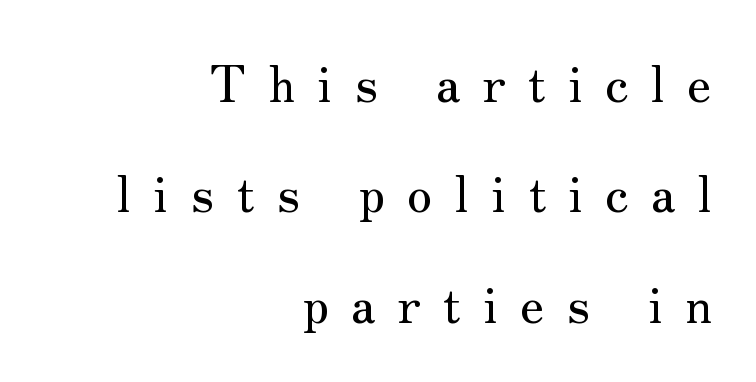
{"serif": "yes", "italic": "no", "width": "normal", "stroke_contrast": "medium", "x_height": "small", "monospaced": "no", "underline": "no", "align": "right", "line_spacing": "loose", "line_spacing_ratio": 2.21, "letter_spacing": "wide", "letter_spacing_em": 0.44, "glyph_px": 50}
